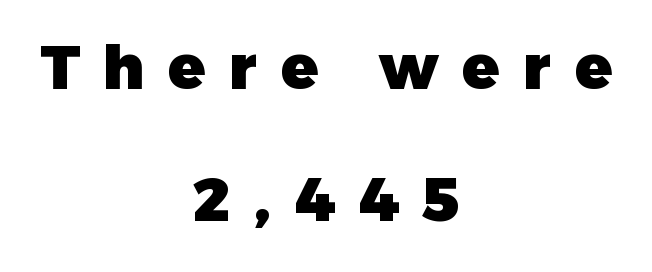
The type is letterspaced generously, with wide tracking. Emphasis by weight is at full strength: bold. Loosely led — the rows are spread out. The lettering holds an erect, upright posture throughout.
